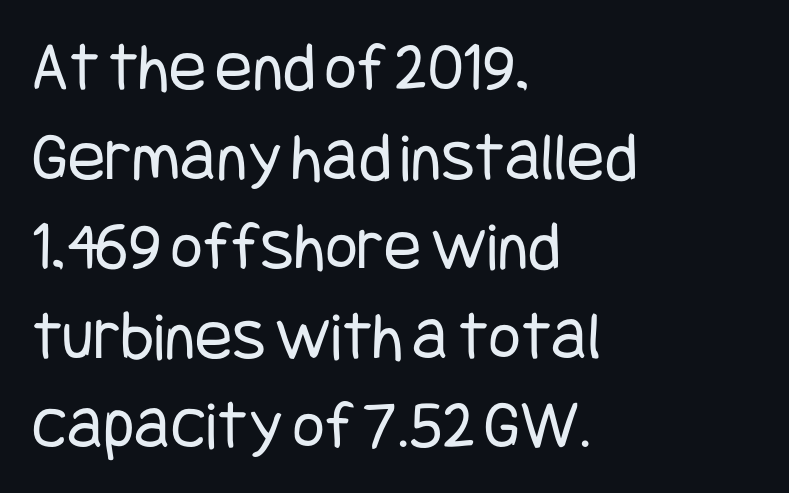
The image shows 70 px regular-weight, condensed sans-serif type, upright; set left-aligned, normal line spacing (1.28x), normal letter spacing, not underlined; low stroke contrast and a large x-height.
